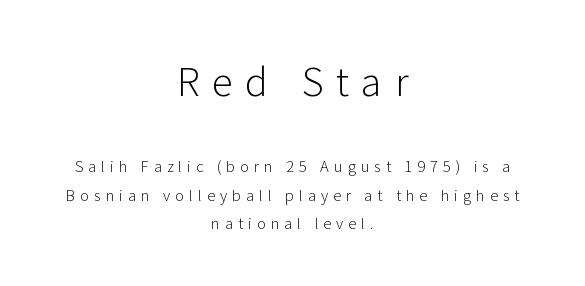
What kind of face is this? One without serifs — a sans. Successive baselines arrive slowly, with a big drop between each. The letterforms sit at book weight or below. The lines in this sample share a center point and differ in where they start and stop. Is the letter spacing exaggerated? Yes — the characters are pushed far apart.
